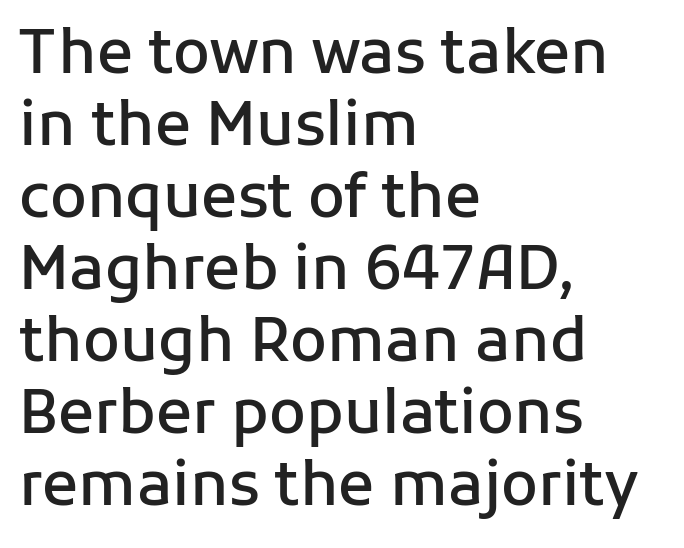
Each line starts at the same left margin while the right side varies. The lettering stays uniformly vertical, giving the passage a roman look. Each word holds together tightly as a unit, with standard inter-letter gaps. The passage shown is typeset with a sans-serif family.
